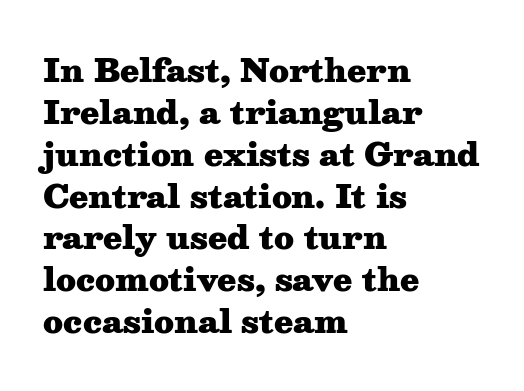
The characters look thick and weighty, a clear bold. The passage shown is typed in a proportional face where columns would drift. Glyph-to-glyph distance matches everyday printed text. Visually the block forms a straight wall on the left and a jagged coastline on the right. This rendering employs a face with finishing strokes, i.e., a serif. This is roman type, the default non-slanted kind.
